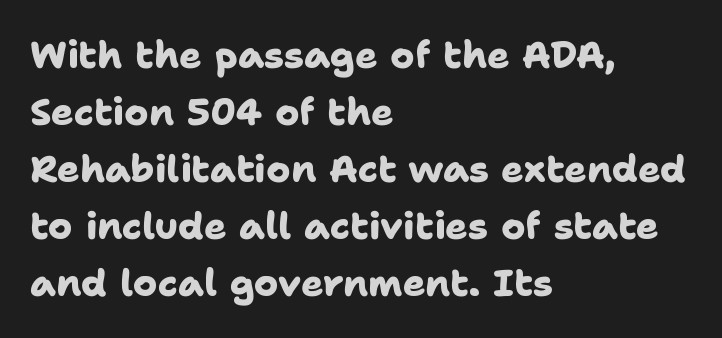
The image shows 37 px heavy sans-serif type; set left-aligned, normal line spacing (1.54x), normal letter spacing, not underlined; low stroke contrast and a medium x-height.
